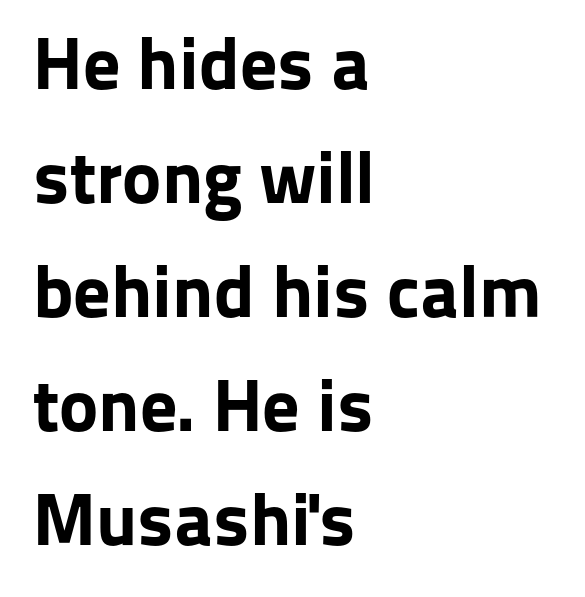
The image shows 74 px bold sans-serif type, upright; set left-aligned, normal line spacing (1.54x), normal letter spacing, not underlined; low stroke contrast and a medium x-height.
